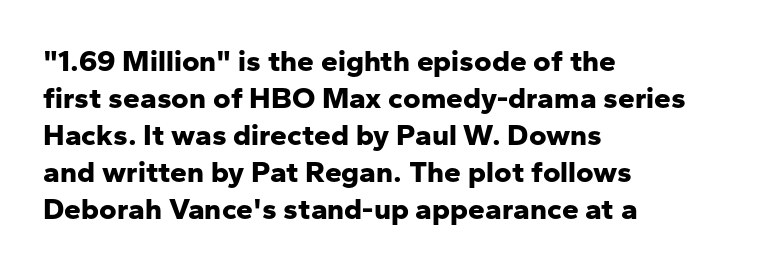
Q: Is the text bold? A: Yes.
Q: Is the text italic (slanted)? A: No, it is upright.
Q: Is the typeface a serif or a sans-serif typeface? A: Sans-serif.
Q: Is the text underlined? A: No.
Q: How is the paragraph aligned? A: Left-aligned.
Q: Is the spacing between letters normal or unusually wide? A: Normal.
Q: Width (condensed, normal, or wide)? A: Normal.
Q: Stroke contrast? A: Low.
Q: x-height? A: Medium.
Q: Monospaced? A: No.
